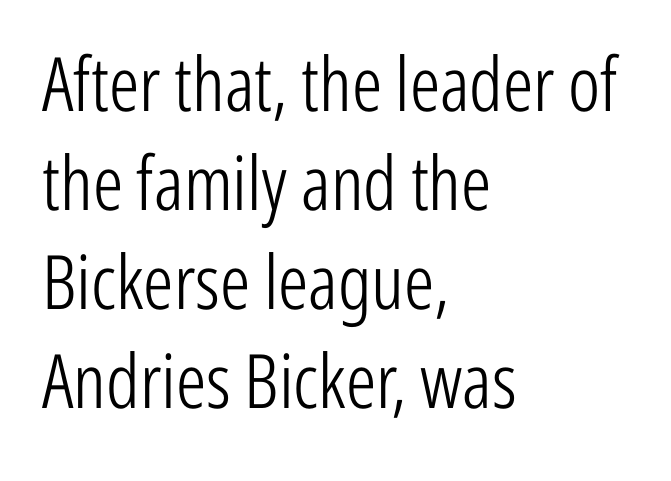
Q: Is the text bold? A: No.
Q: Is the text italic (slanted)? A: No, it is upright.
Q: Is the typeface a serif or a sans-serif typeface? A: Sans-serif.
Q: Is the text underlined? A: No.
Q: How is the paragraph aligned? A: Left-aligned.
Q: Is the spacing between letters normal or unusually wide? A: Normal.
Q: Is the spacing between lines tight, normal or loose? A: Normal.
Q: Width (condensed, normal, or wide)? A: Condensed.
Q: Stroke contrast? A: Low.
Q: x-height? A: Medium.
Q: Monospaced? A: No.
